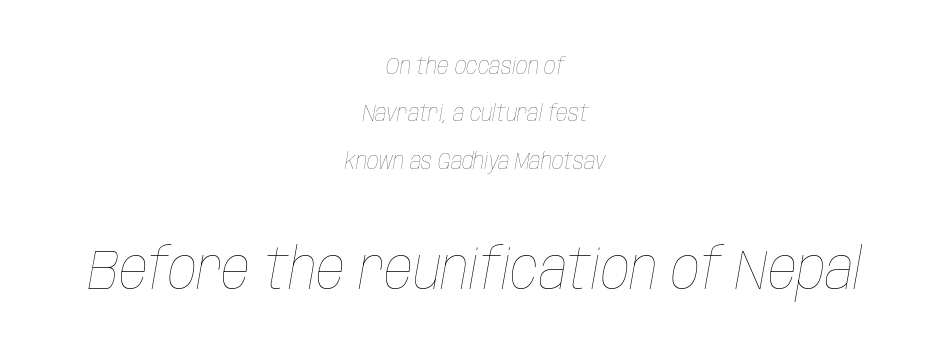
Q: Is the text bold? A: No.
Q: Is the text italic (slanted)? A: Yes, it leans right by about 10 degrees.
Q: Is the text underlined? A: No.
Q: How is the paragraph aligned? A: Centered.
Q: Is the spacing between letters normal or unusually wide? A: Normal.
Q: Is the spacing between lines tight, normal or loose? A: Loose.
Q: Which block of text is set in a larger size, the first (top) or the second (bottom)? A: The second (bottom) one.
Q: Width (condensed, normal, or wide)? A: Condensed.
Q: Stroke contrast? A: Low.
Q: x-height? A: Large.
Q: Monospaced? A: No.
